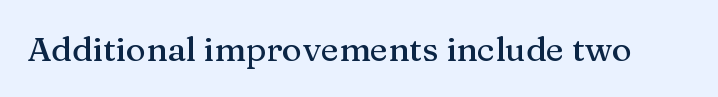
A typesetter would mark this as roman, not italic. Varying glyph widths throughout — classic text-font behaviour. The letters carry serifs — small finishing strokes at the ends of their stems. Plain, unruled lines of type. Look at the tracking — it's just the regular setting, nothing added.
